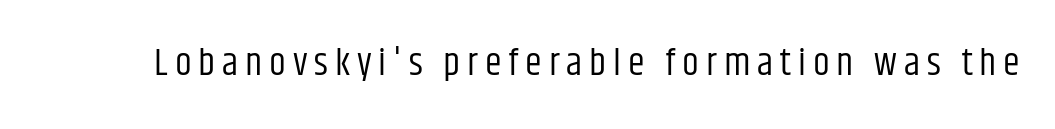
The image shows 38 px regular-weight, condensed sans-serif type, upright; set not underlined; low stroke contrast and a large x-height.
